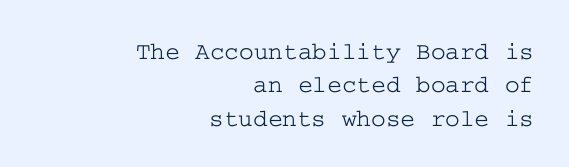
{"italic": "no", "underline": "no", "align": "right", "line_spacing": "normal", "line_spacing_ratio": 1.34, "letter_spacing": "normal", "letter_spacing_em": 0.0, "glyph_px": 25}
